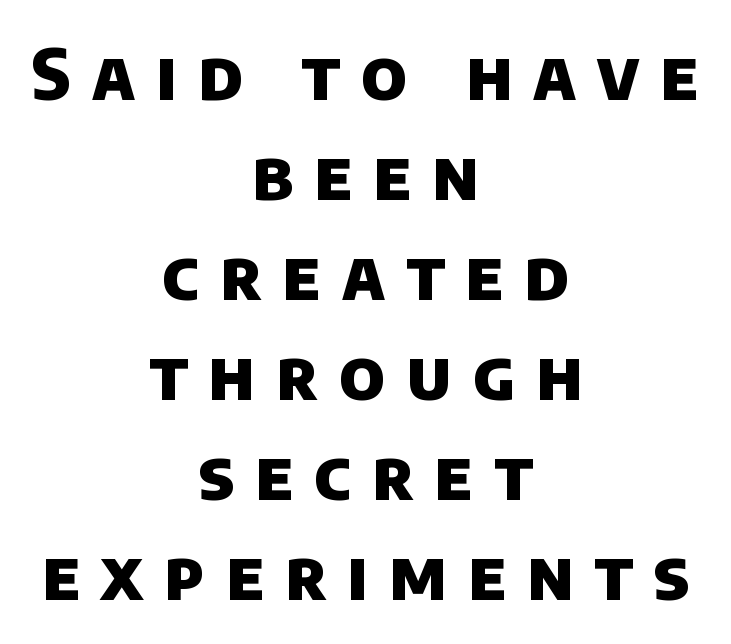
The leading is moderate, giving the passage an even texture. You can tell from the bare stems that sans-serif type was used. A typesetter would call this proportional, since set widths differ per character. The type is letterspaced generously, with wide tracking. Notice how thick the strokes are: this is what a full bold looks like.
